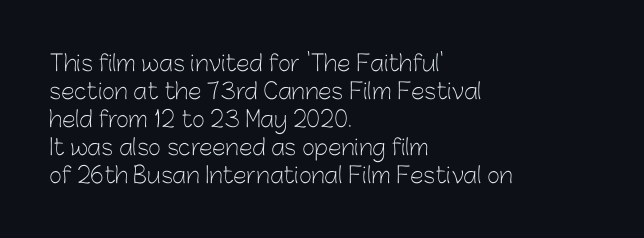
Q: Is the text bold? A: No.
Q: Is the text italic (slanted)? A: No, it is upright.
Q: Is the text underlined? A: No.
Q: How is the paragraph aligned? A: Left-aligned.
Q: Is the spacing between letters normal or unusually wide? A: Normal.
Q: Is the spacing between lines tight, normal or loose? A: Normal.
